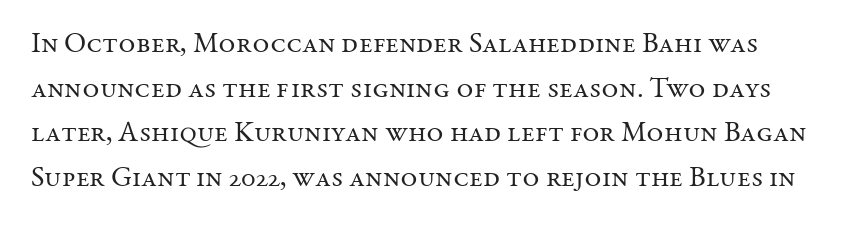
The image shows 29 px regular-weight serif type, upright; set normal line spacing (1.54x), normal letter spacing, not underlined; medium stroke contrast and a medium x-height.
